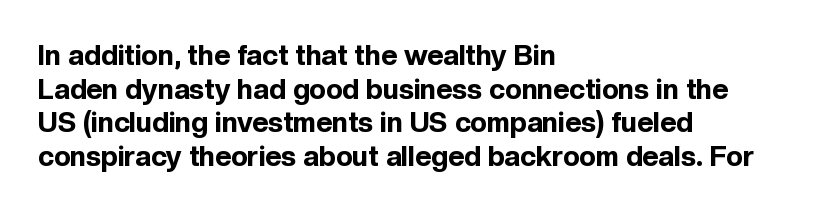
Type style note: lacks serifs. The sample has been set heavy, in full bold. Quick note: not italic, upright. Characters follow at the spacing the type designer built in. This rendering uses left alignment, leaving the right contour irregular. The passage shown is not underscored anywhere.
